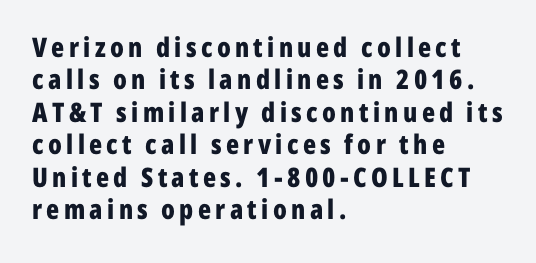
{"italic": "no", "bold": "yes", "underline": "no", "align": "left", "line_spacing_ratio": 1.2, "glyph_px": 27}
